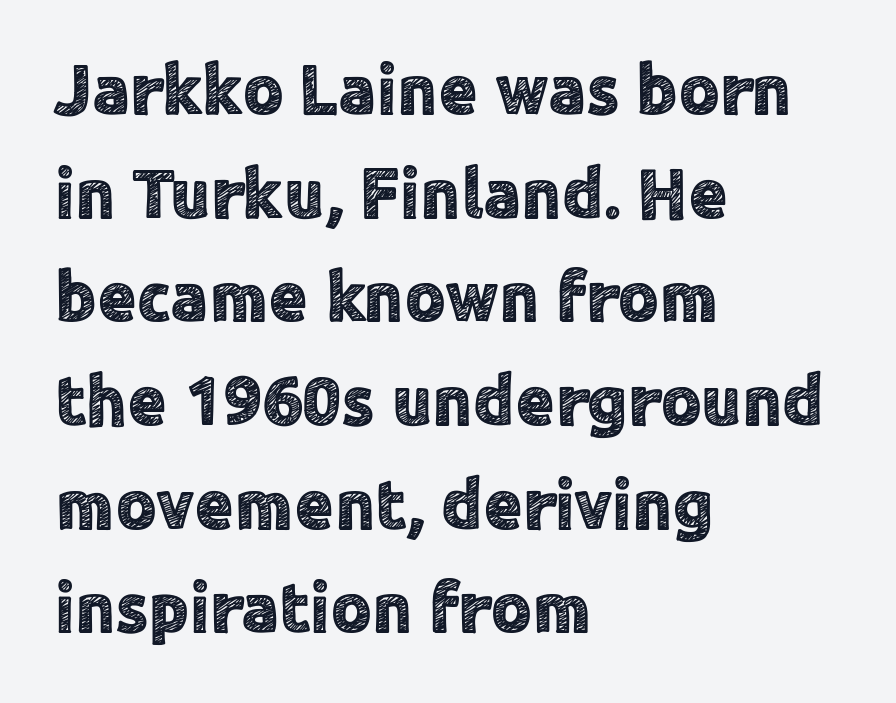
Q: Is the text italic (slanted)? A: No, it is upright.
Q: Is the typeface a serif or a sans-serif typeface? A: Sans-serif.
Q: Is the text underlined? A: No.
Q: How is the paragraph aligned? A: Left-aligned.
Q: Is the spacing between letters normal or unusually wide? A: Normal.
Q: Is the spacing between lines tight, normal or loose? A: Normal.
Q: Width (condensed, normal, or wide)? A: Normal.
Q: x-height? A: Medium.
Q: Monospaced? A: No.
